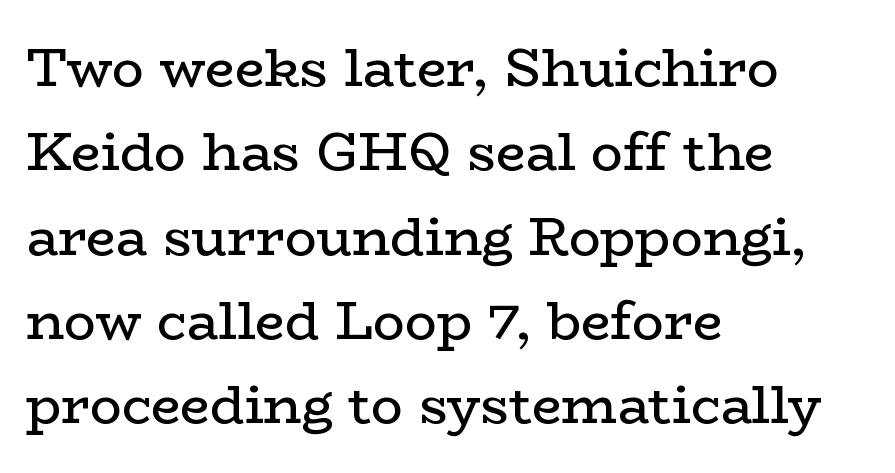
Q: Is the text bold? A: No.
Q: Is the text italic (slanted)? A: No, it is upright.
Q: Is the typeface a serif or a sans-serif typeface? A: Serif.
Q: Is the text underlined? A: No.
Q: How is the paragraph aligned? A: Left-aligned.
Q: Is the spacing between letters normal or unusually wide? A: Normal.
Q: Is the spacing between lines tight, normal or loose? A: Normal.
Q: Width (condensed, normal, or wide)? A: Wide.
Q: Stroke contrast? A: Low.
Q: x-height? A: Medium.
Q: Monospaced? A: No.
